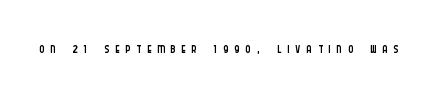
{"italic": "no", "bold": "no", "underline": "no", "letter_spacing": "wide", "letter_spacing_em": 0.29, "glyph_px": 20}
